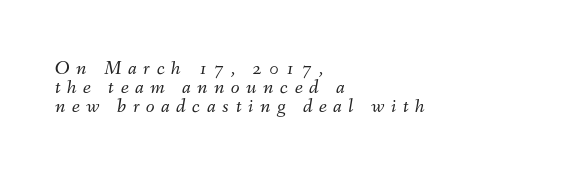
The tracking jumps out immediately: characters are airy and widely separated. Vertically, the passage feels compressed, each row crowding the next. An italicized treatment has been applied to the whole sample. Heft: none added — not bold. This rendering uses left alignment, leaving the right contour irregular. Has an underline been added? It has not.
